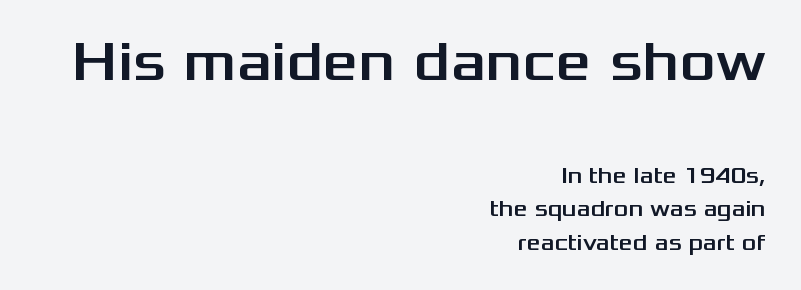
You could not count columns in this text — the font is proportionally spaced. No feet cap the strokes, marking this as sans-serif type. In terms of leading, this rendering sits right in the middle. Unmarked baselines from the first word to the last. Here the first block reads like a headline and the second like body copy. Tall strokes in this sample are plumb rather than angled.
